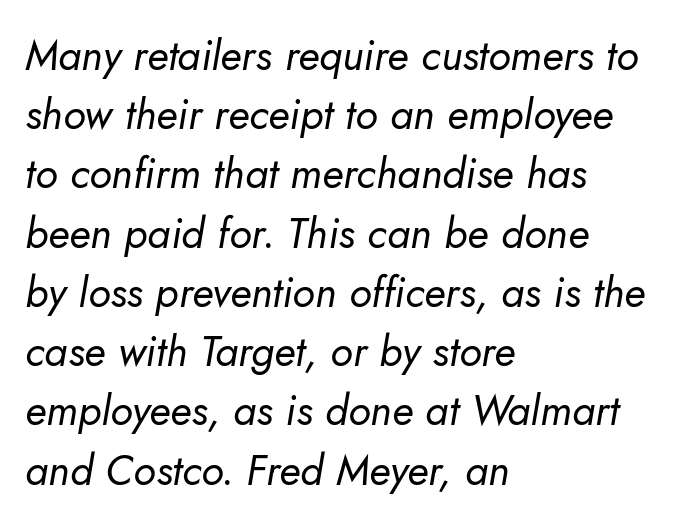
The image shows 42 px regular-weight type, italic (leaning right); set left-aligned, normal line spacing (1.41x), normal letter spacing, not underlined; low stroke contrast and a small x-height.
